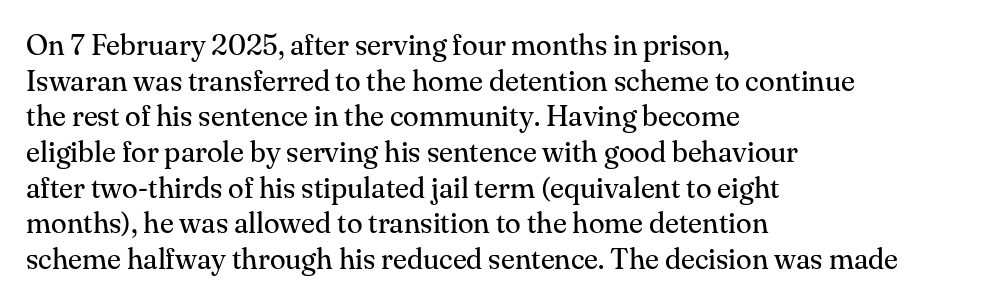
The image shows 29 px regular-weight serif type, upright; set left-aligned, line spacing 1.23x, normal letter spacing, not underlined; medium stroke contrast and a small x-height.
